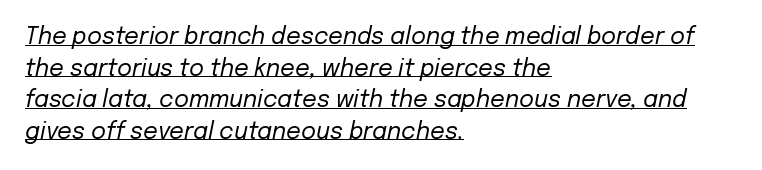
{"italic": "yes", "lean": "right", "slant_degrees": 12, "bold": "no", "underline": "yes", "align": "left", "line_spacing": "normal", "line_spacing_ratio": 1.37, "letter_spacing": "normal", "letter_spacing_em": 0.0, "glyph_px": 23}
